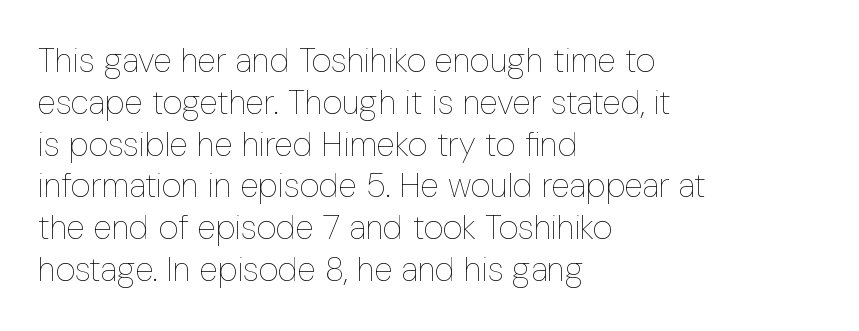
The image shows 34 px thin, condensed type, upright; set left-aligned, line spacing 1.23x, normal letter spacing, not underlined; low stroke contrast and a medium x-height.
